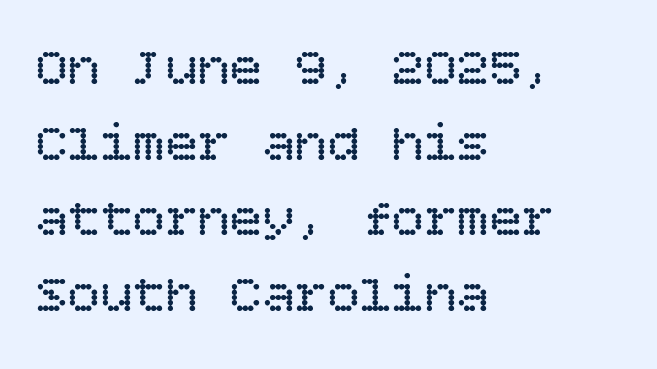
{"italic": "no", "bold": "no", "weight": "regular", "width": "normal", "stroke_contrast": "low", "x_height": "large", "underline": "no", "align": "left", "line_spacing": "normal", "line_spacing_ratio": 1.4, "letter_spacing": "normal", "letter_spacing_em": 0.0, "glyph_px": 54}
